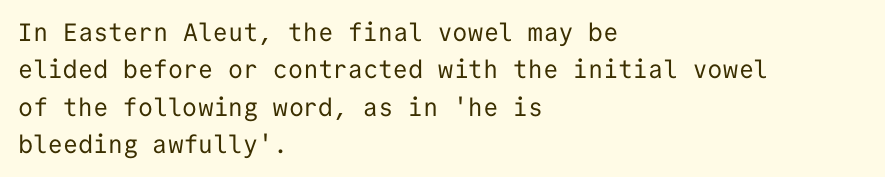
In CSS terms this would be text-align: left. Descenders are the only things crossing below the line. One glance says typical: line gaps are just what's usual. This is the regular roman posture of the typeface.
